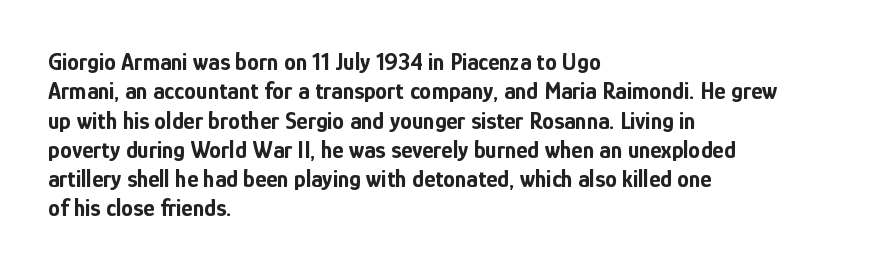
{"italic": "no", "bold": "yes", "underline": "no", "align": "left", "line_spacing_ratio": 1.22, "letter_spacing": "normal", "letter_spacing_em": 0.0, "glyph_px": 24}
